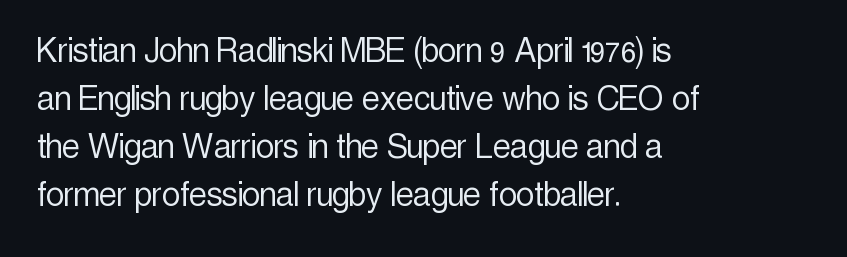
{"serif": "no", "italic": "no", "bold": "no", "weight": "light", "width": "condensed", "x_height": "medium", "monospaced": "no", "underline": "no", "align": "left", "line_spacing_ratio": 1.2, "letter_spacing": "normal", "letter_spacing_em": 0.0, "glyph_px": 40}
